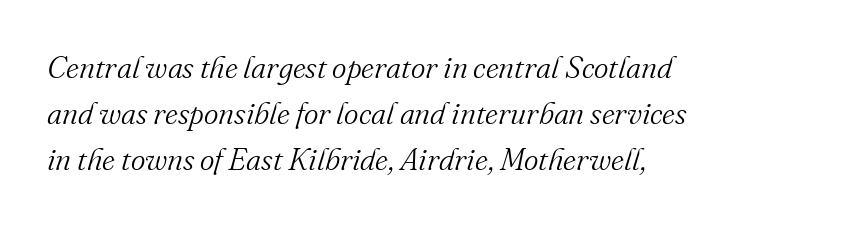
{"serif": "yes", "italic": "yes", "lean": "right", "slant_degrees": 16, "bold": "no", "weight": "light", "width": "normal", "stroke_contrast": "medium", "x_height": "small", "monospaced": "no", "underline": "no", "align": "left", "line_spacing": "normal", "line_spacing_ratio": 1.49, "letter_spacing": "normal", "letter_spacing_em": 0.0, "glyph_px": 31}
